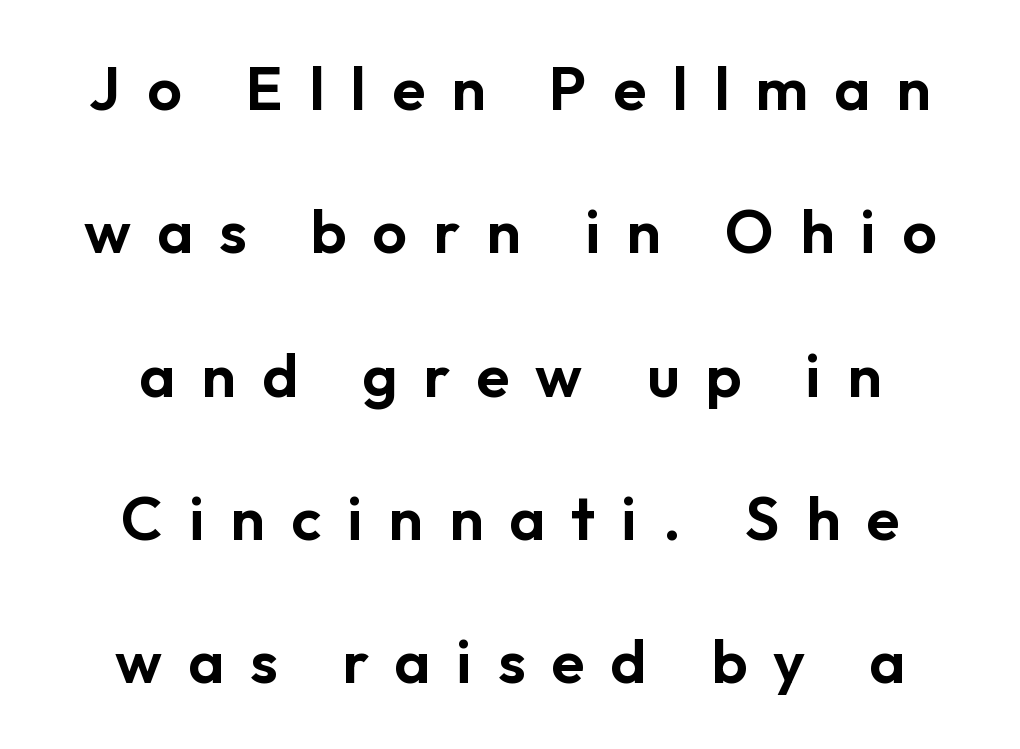
Q: Is the text italic (slanted)? A: No, it is upright.
Q: Is the typeface a serif or a sans-serif typeface? A: Sans-serif.
Q: Is the text underlined? A: No.
Q: How is the paragraph aligned? A: Centered.
Q: Is the spacing between letters normal or unusually wide? A: Unusually wide.
Q: Is the spacing between lines tight, normal or loose? A: Loose.
Q: Width (condensed, normal, or wide)? A: Normal.
Q: Stroke contrast? A: Low.
Q: x-height? A: Medium.
Q: Monospaced? A: No.
